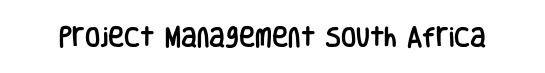
The image shows 22 px text type, upright; set normal letter spacing, not underlined.
